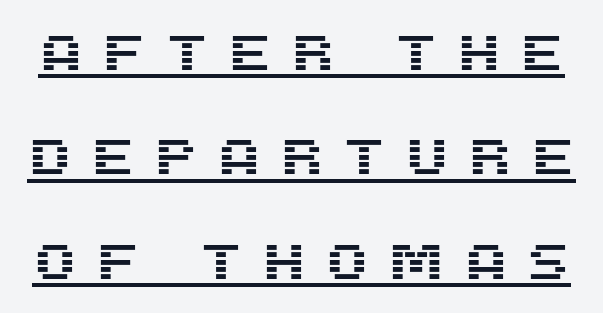
The image shows 50 px sans-serif type, upright; set loose line spacing (2.09x), unusually wide letter spacing (+0.38 em), underlined; medium stroke contrast and a large x-height.
